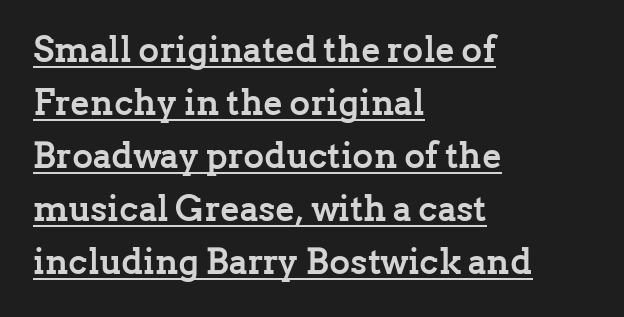
The image shows 36 px semibold serif type, upright; set left-aligned, normal line spacing (1.47x), normal letter spacing, underlined; low stroke contrast and a medium x-height.
